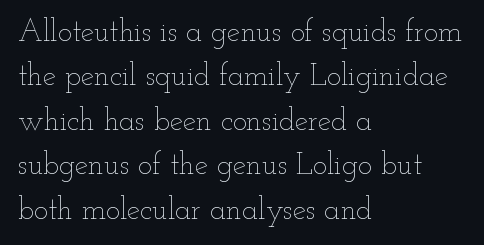
No italicization has been applied; the sample stays upright. A typesetter would call this proportional, since set widths differ per character. One glance says typical: line gaps are just what's usual. Alignment: flush left.
